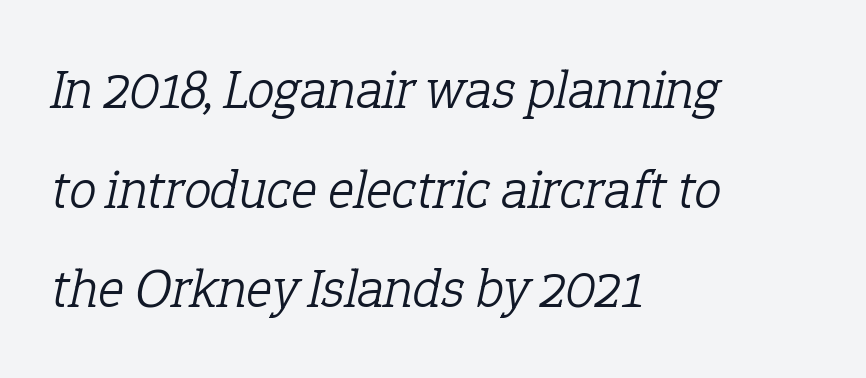
The image shows 55 px light serif type, italic (leaning right); set left-aligned, line spacing 1.81x, normal letter spacing, not underlined; low stroke contrast and a medium x-height.
